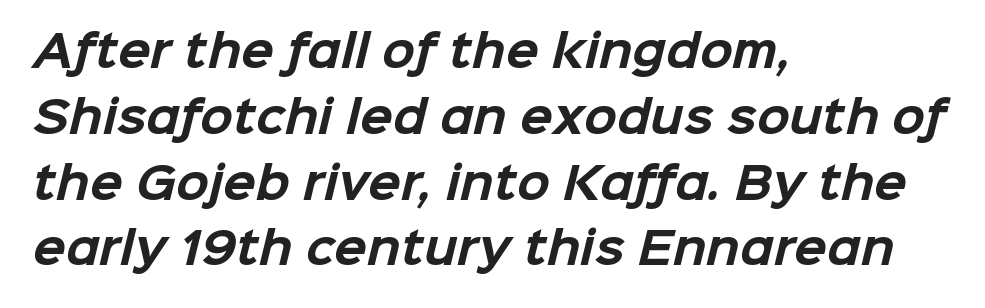
Q: Is the text bold? A: Yes.
Q: Is the typeface a serif or a sans-serif typeface? A: Sans-serif.
Q: Is the text underlined? A: No.
Q: How is the paragraph aligned? A: Left-aligned.
Q: Is the spacing between letters normal or unusually wide? A: Normal.
Q: Is the spacing between lines tight, normal or loose? A: Normal.
Q: Width (condensed, normal, or wide)? A: Normal.
Q: Stroke contrast? A: Low.
Q: x-height? A: Medium.
Q: Monospaced? A: No.
